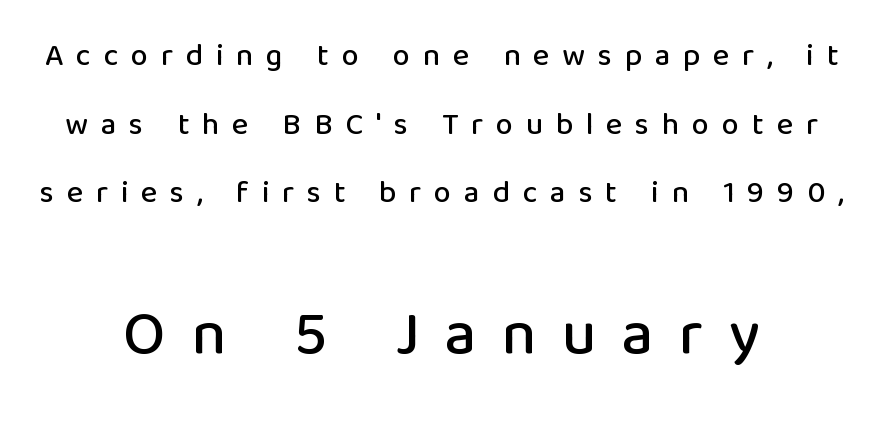
The image shows 62 px sans-serif type, upright; set centered, loose line spacing (2.21x), unusually wide letter spacing (+0.41 em), not underlined; the second (bottom) block is 2.0x larger; low stroke contrast and a medium x-height.
